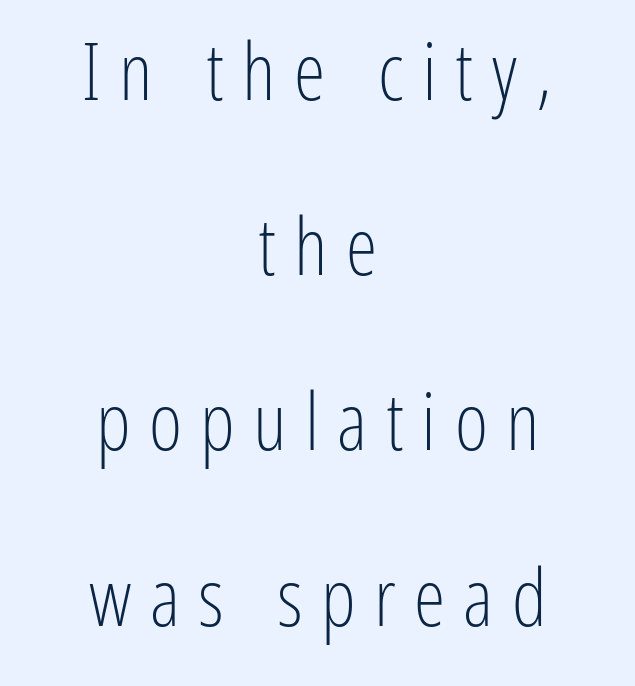
{"serif": "no", "italic": "no", "bold": "no", "weight": "light", "width": "condensed", "stroke_contrast": "low", "x_height": "medium", "monospaced": "no", "underline": "no", "align": "center", "line_spacing": "loose", "line_spacing_ratio": 2.19, "letter_spacing": "wide", "letter_spacing_em": 0.23, "glyph_px": 80}
